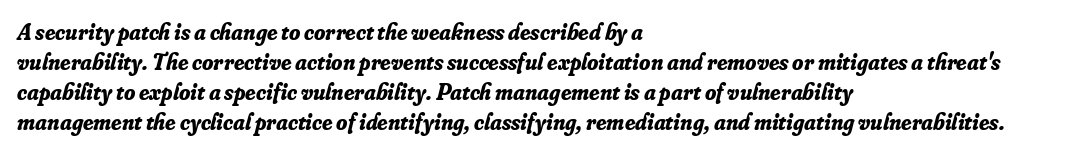
{"italic": "yes", "lean": "right", "slant_degrees": 16, "bold": "yes", "underline": "no", "align": "left", "line_spacing": "normal", "line_spacing_ratio": 1.3, "letter_spacing": "normal", "letter_spacing_em": 0.0, "glyph_px": 23}
